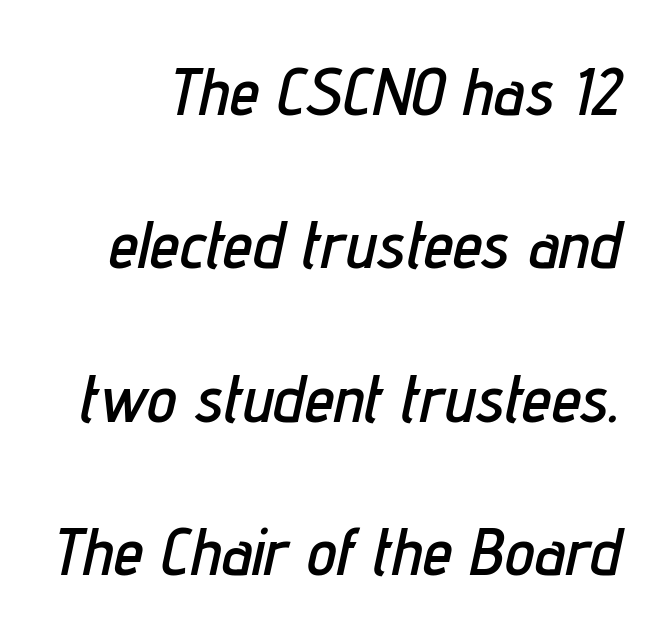
{"italic": "yes", "lean": "right", "slant_degrees": 12, "width": "condensed", "stroke_contrast": "low", "x_height": "medium", "monospaced": "no", "underline": "no", "line_spacing": "loose", "line_spacing_ratio": 2.29, "letter_spacing": "normal", "letter_spacing_em": 0.0, "glyph_px": 67}
